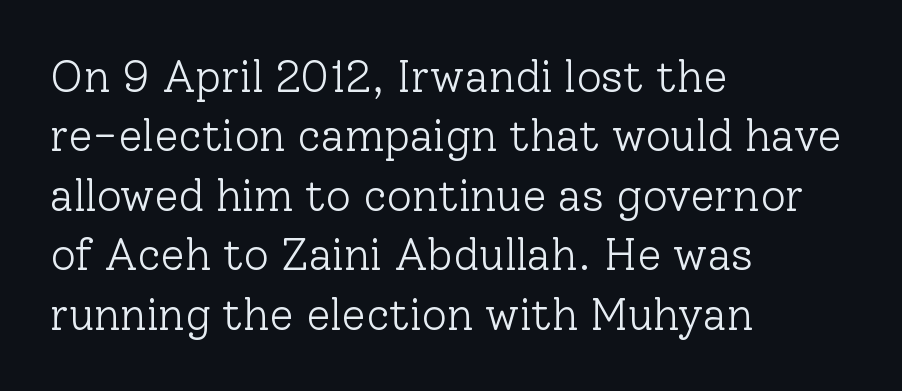
Q: Is the text bold? A: No.
Q: Is the text italic (slanted)? A: No, it is upright.
Q: Is the typeface a serif or a sans-serif typeface? A: Serif.
Q: Is the text underlined? A: No.
Q: How is the paragraph aligned? A: Left-aligned.
Q: Is the spacing between letters normal or unusually wide? A: Normal.
Q: Is the spacing between lines tight, normal or loose? A: Normal.
Q: Width (condensed, normal, or wide)? A: Normal.
Q: Stroke contrast? A: Low.
Q: x-height? A: Medium.
Q: Monospaced? A: No.
